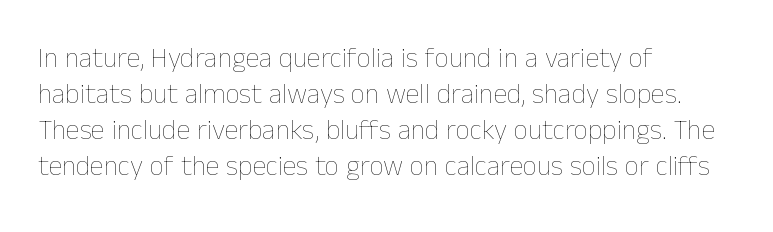
The image shows 28 px thin type, upright; set left-aligned, normal line spacing (1.28x), normal letter spacing, not underlined; low stroke contrast and a medium x-height.
